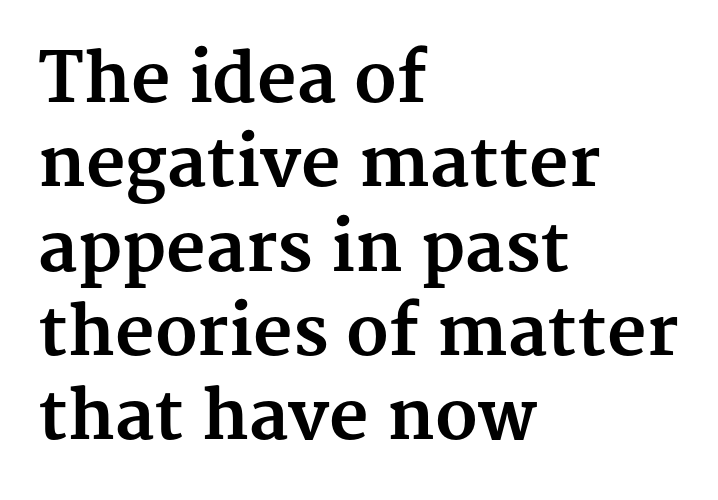
Tracking value appears to be zero — textbook default spacing. These lines are set flush left with a ragged right edge. The baseline area is clear. Varying glyph widths throughout — classic text-font behaviour. Strong, thick strokes mark this as bold type.
